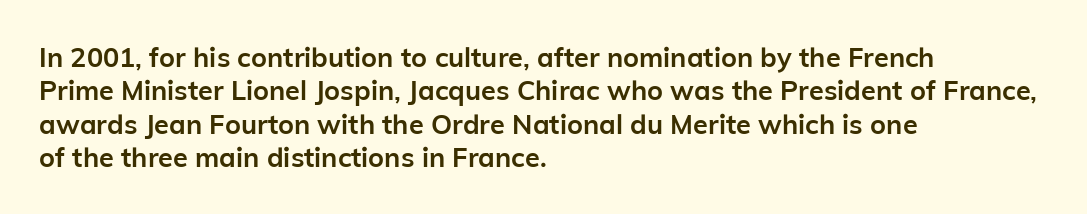
Q: Is the text bold? A: Yes.
Q: Is the text italic (slanted)? A: No, it is upright.
Q: Is the text underlined? A: No.
Q: How is the paragraph aligned? A: Left-aligned.
Q: Is the spacing between letters normal or unusually wide? A: Normal.
